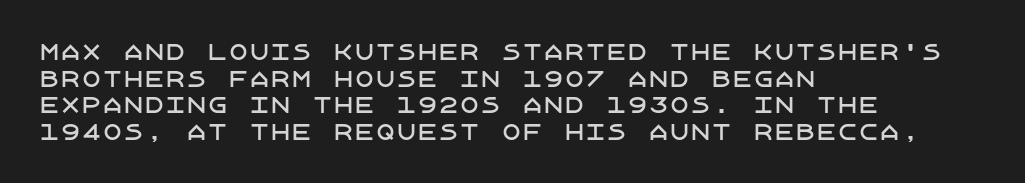
Successive baselines arrive at the customary interval. The space directly below the letters is spotless. The face used here is rendered with its standard letterfit. The rendering anchors every line to the left-hand side.
